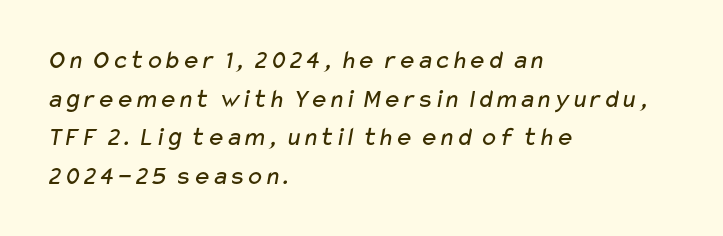
Weight: not bold — regular or lighter. Clear beneath every line of the passage. Casual observation: everything's shoved over to the left. What stands out about the letter spacing? Nothing — it is the standard amount. The leading is moderate, giving the passage an even texture.
